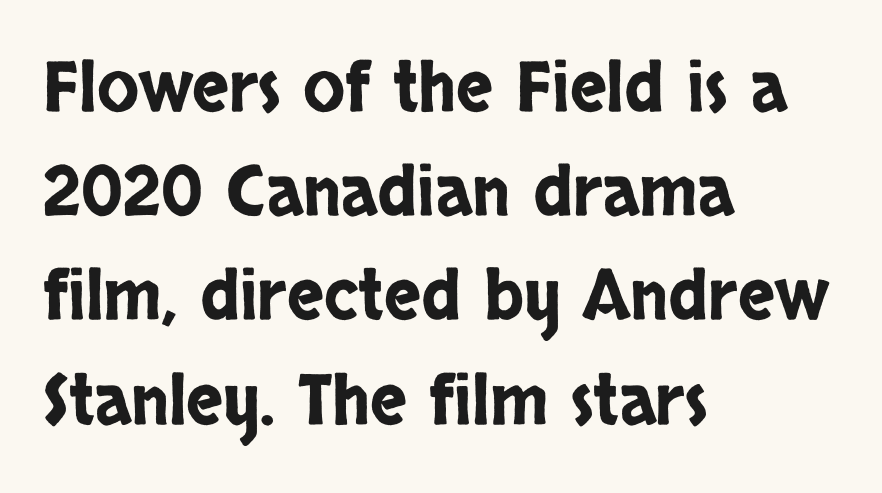
Posture: straight, roman, zero tilt. Normally led — the rows are evenly, conventionally spaced. The rendering uses natural spacing where letterforms have individual widths. There is no visible air inserted between adjacent glyphs. The characters display no serif detailing; their extremities are plain. The passage shown is not underscored anywhere.
